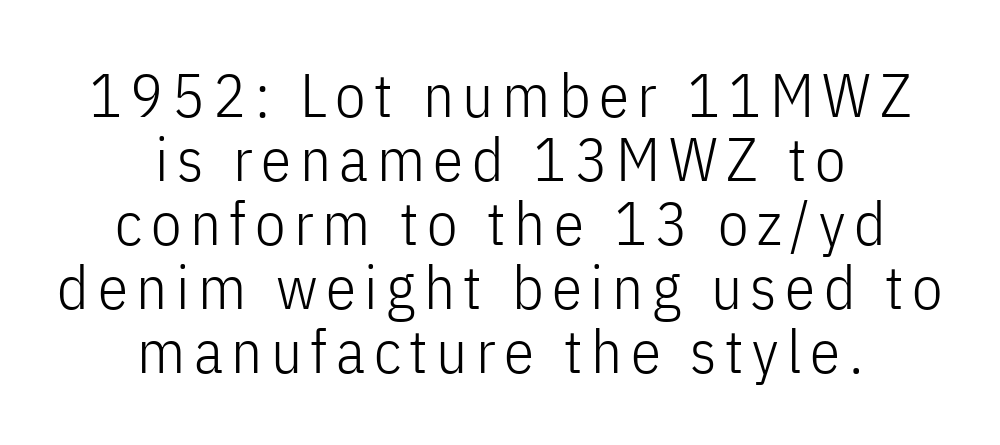
Q: Is the text bold? A: No.
Q: Is the text italic (slanted)? A: No, it is upright.
Q: Is the typeface a serif or a sans-serif typeface? A: Sans-serif.
Q: Is the text underlined? A: No.
Q: How is the paragraph aligned? A: Centered.
Q: Is the spacing between lines tight, normal or loose? A: Tight.
Q: Width (condensed, normal, or wide)? A: Condensed.
Q: Stroke contrast? A: Low.
Q: x-height? A: Medium.
Q: Monospaced? A: No.
